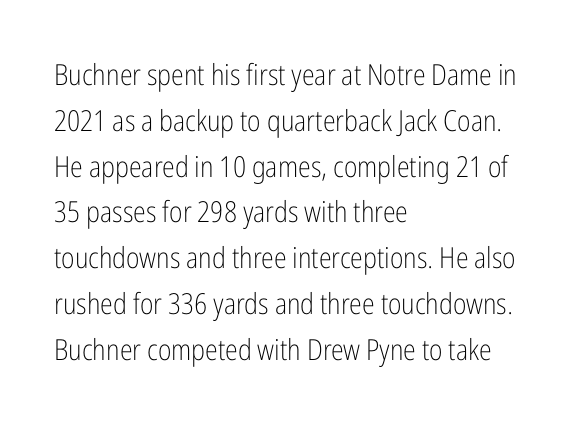
Q: Is the text bold? A: No.
Q: Is the text italic (slanted)? A: No, it is upright.
Q: Is the typeface a serif or a sans-serif typeface? A: Sans-serif.
Q: Is the text underlined? A: No.
Q: How is the paragraph aligned? A: Left-aligned.
Q: Is the spacing between letters normal or unusually wide? A: Normal.
Q: Is the spacing between lines tight, normal or loose? A: Normal.
Q: Width (condensed, normal, or wide)? A: Condensed.
Q: Stroke contrast? A: Low.
Q: x-height? A: Medium.
Q: Monospaced? A: No.
